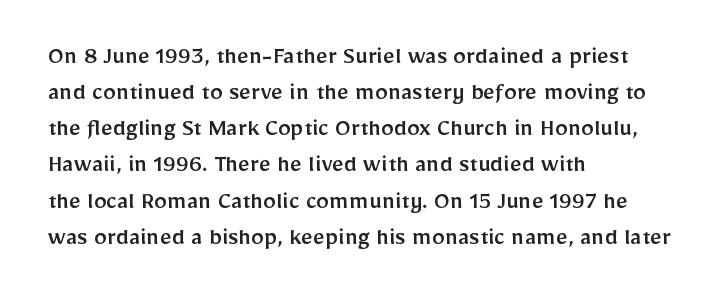
Q: Is the text italic (slanted)? A: No, it is upright.
Q: Is the text underlined? A: No.
Q: How is the paragraph aligned? A: Left-aligned.
Q: Is the spacing between letters normal or unusually wide? A: Normal.
Q: Is the spacing between lines tight, normal or loose? A: Normal.
